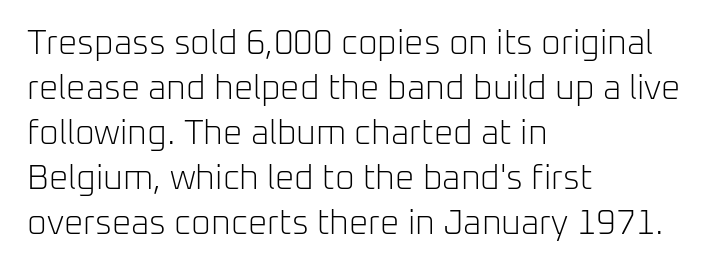
The space beneath each line is pristine and unruled. Note the varied advance widths — an 'i' is clearly narrower than an 'm'. Letter spacing: default. Evenly set lines give the paragraph a standard silhouette. A classic flush-left, rag-right setting is used for this passage. The passage shown is not bold in any degree.
